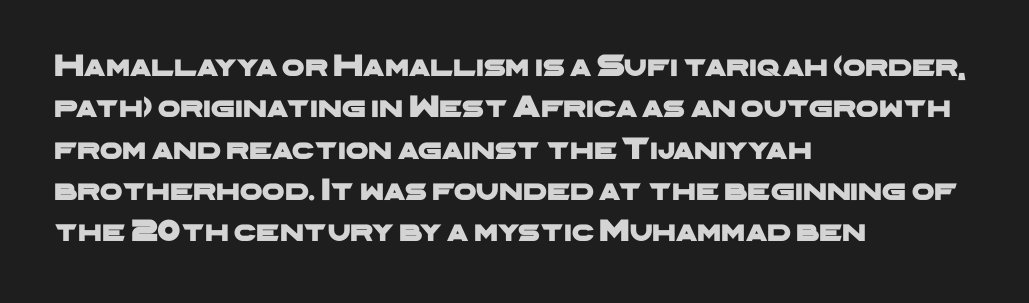
{"serif": "no", "width": "wide", "stroke_contrast": "low", "x_height": "medium", "monospaced": "no", "underline": "no", "align": "left", "line_spacing": "normal", "line_spacing_ratio": 1.29, "letter_spacing": "normal", "letter_spacing_em": 0.0, "glyph_px": 32}
